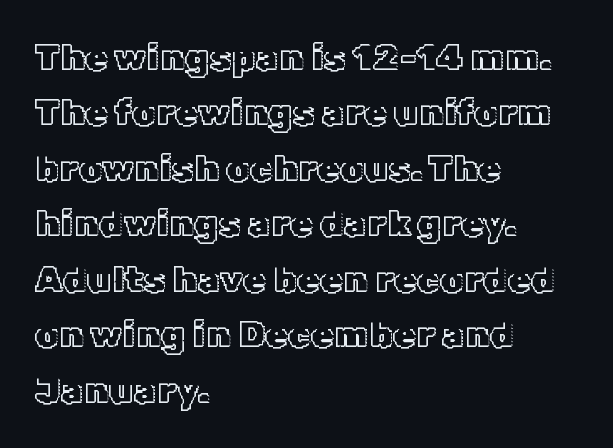
The image shows 37 px text type, upright; set left-aligned, normal line spacing (1.5x), normal letter spacing, not underlined; a medium x-height.
